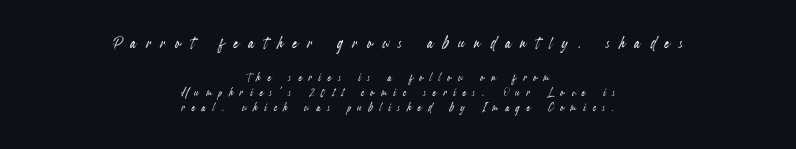
The image shows 20 px text type; set centered, tight line spacing (1.06x), unusually wide letter spacing (+0.48 em), not underlined; the first (top) block is 1.43x larger.
